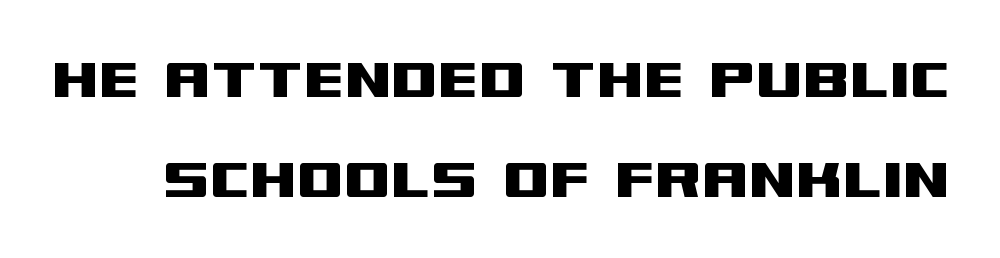
The image shows 67 px wide sans-serif type, upright; set normal line spacing (1.49x), normal letter spacing, not underlined; medium stroke contrast and a large x-height.
